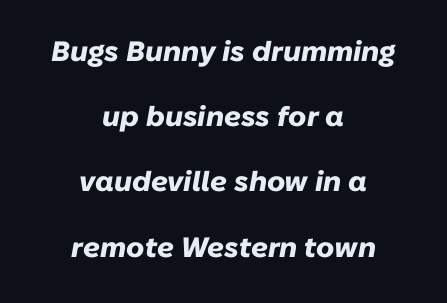
The face used here is proportionally spaced, like ordinary book or web type. How are the letters spaced? Ordinarily, with no added tracking. The lines are quadded center. Weight: bold.
